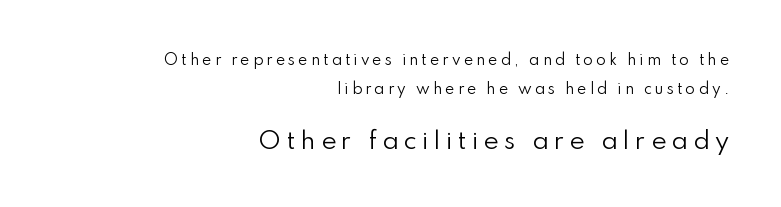
Summary of vertical rhythm: relaxed, with wide interline spacing. The face looks like a standard text weight, possibly lighter. Do the letters lean? They stand straight. Short note: letters widely spaced. The passage shown is not underscored anywhere. The lines are quadded right.
